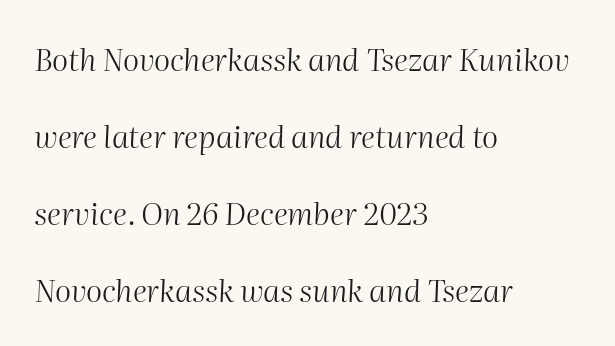
{"italic": "yes", "lean": "right", "slant_degrees": 2, "bold": "no", "weight": "light", "width": "normal", "stroke_contrast": "medium", "x_height": "medium", "monospaced": "no", "underline": "no", "align": "left", "line_spacing": "loose", "line_spacing_ratio": 2.48, "letter_spacing": "normal", "letter_spacing_em": 0.0, "glyph_px": 31}
